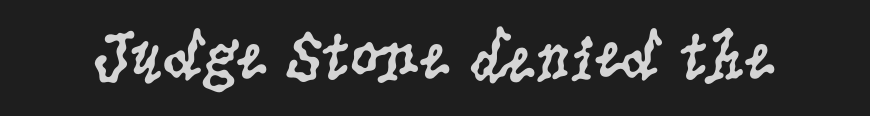
The rendering uses natural spacing where letterforms have individual widths. The designer went with a serif here, giving each stem small feet. A light-to-regular cut is what we see here. Decoration check: the copy has no underline. The face used here is rendered with its standard letterfit.
